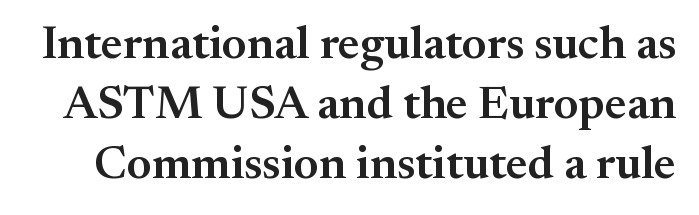
Q: Is the text bold? A: Semi-bold.
Q: Is the text italic (slanted)? A: No, it is upright.
Q: Is the typeface a serif or a sans-serif typeface? A: Serif.
Q: Is the text underlined? A: No.
Q: Is the spacing between letters normal or unusually wide? A: Normal.
Q: Is the spacing between lines tight, normal or loose? A: Normal.
Q: Width (condensed, normal, or wide)? A: Normal.
Q: Stroke contrast? A: Medium.
Q: x-height? A: Small.
Q: Monospaced? A: No.
